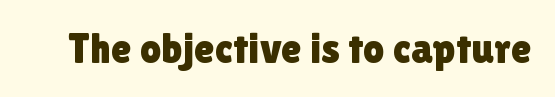
The image shows 42 px sans-serif type, upright; set normal letter spacing, not underlined; low stroke contrast and a medium x-height.
